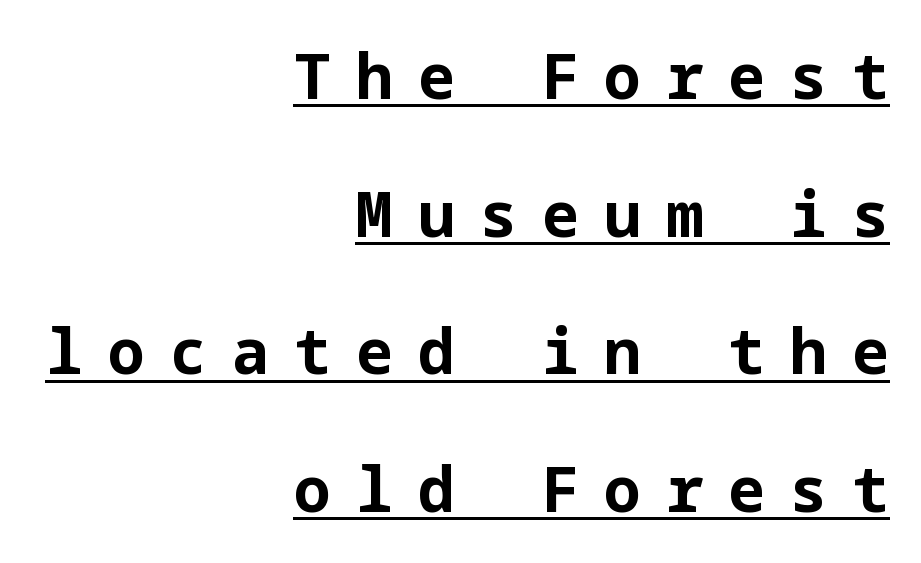
{"serif": "no", "italic": "no", "bold": "yes", "weight": "bold", "width": "normal", "stroke_contrast": "low", "x_height": "medium", "underline": "yes", "align": "right", "line_spacing": "loose", "line_spacing_ratio": 2.22, "letter_spacing": "wide", "letter_spacing_em": 0.4, "glyph_px": 62}
